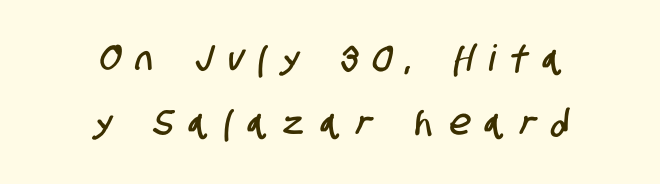
Q: Is the typeface a serif or a sans-serif typeface? A: Sans-serif.
Q: Is the text underlined? A: No.
Q: How is the paragraph aligned? A: Centered.
Q: Is the spacing between letters normal or unusually wide? A: Unusually wide.
Q: Width (condensed, normal, or wide)? A: Condensed.
Q: Stroke contrast? A: Low.
Q: x-height? A: Large.
Q: Monospaced? A: No.
